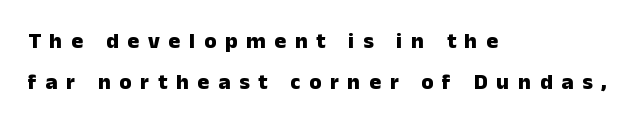
Q: Is the text bold? A: Yes.
Q: Is the text italic (slanted)? A: No, it is upright.
Q: Is the text underlined? A: No.
Q: How is the paragraph aligned? A: Left-aligned.
Q: Is the spacing between letters normal or unusually wide? A: Unusually wide.
